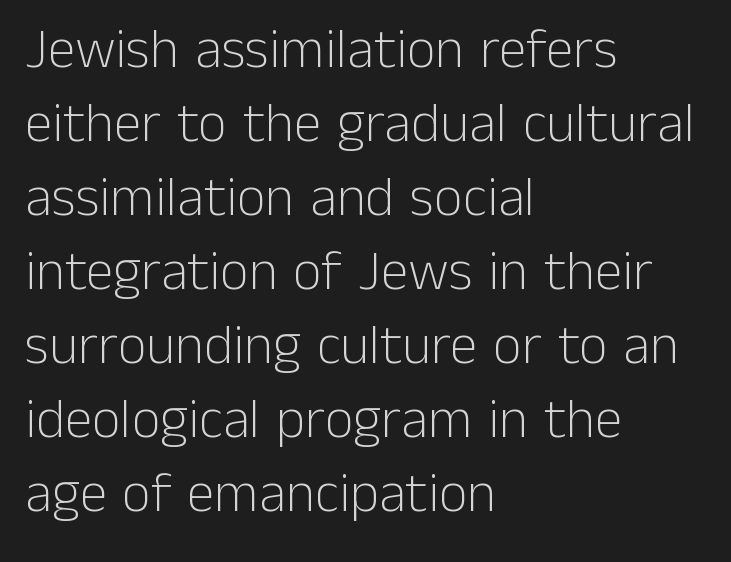
The image shows 56 px light sans-serif type, upright; set left-aligned, normal line spacing (1.32x), normal letter spacing, not underlined; low stroke contrast and a medium x-height.
